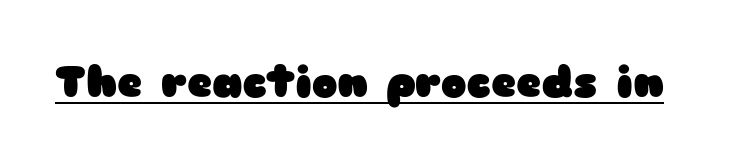
Q: Is the text bold? A: Yes.
Q: Is the text italic (slanted)? A: No, it is upright.
Q: Is the typeface a serif or a sans-serif typeface? A: Sans-serif.
Q: Is the text underlined? A: Yes.
Q: Is the spacing between letters normal or unusually wide? A: Normal.
Q: Width (condensed, normal, or wide)? A: Wide.
Q: Stroke contrast? A: Low.
Q: x-height? A: Medium.
Q: Monospaced? A: No.
